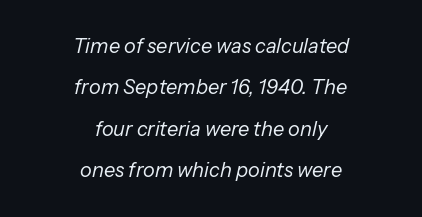
The image shows 20 px text type, italic (leaning right); set centered, loose line spacing (2.07x), normal letter spacing, not underlined.
